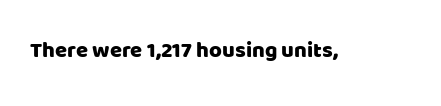
Tall strokes in this sample are plumb rather than angled. Short note: letters normally spaced. Lines of text with bare space underneath.
